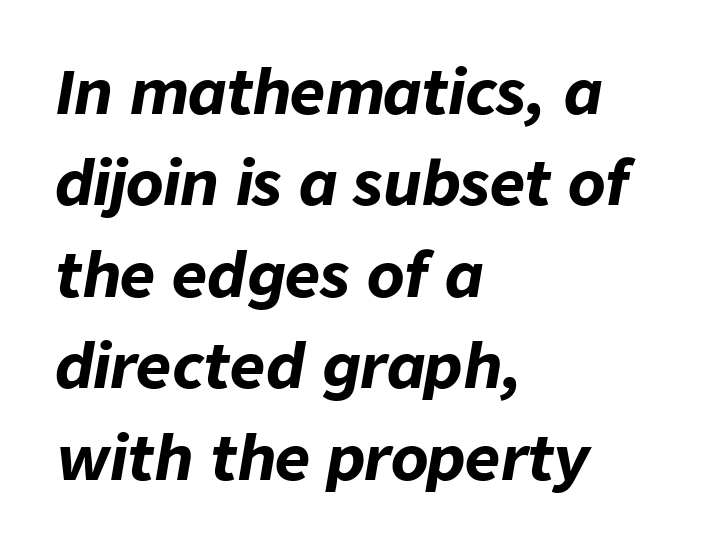
Q: Is the text bold? A: Yes.
Q: Is the text italic (slanted)? A: Yes, it leans right by about 9 degrees.
Q: Is the text underlined? A: No.
Q: How is the paragraph aligned? A: Left-aligned.
Q: Is the spacing between letters normal or unusually wide? A: Normal.
Q: Is the spacing between lines tight, normal or loose? A: Normal.
Q: Width (condensed, normal, or wide)? A: Normal.
Q: Stroke contrast? A: Low.
Q: x-height? A: Medium.
Q: Monospaced? A: No.
